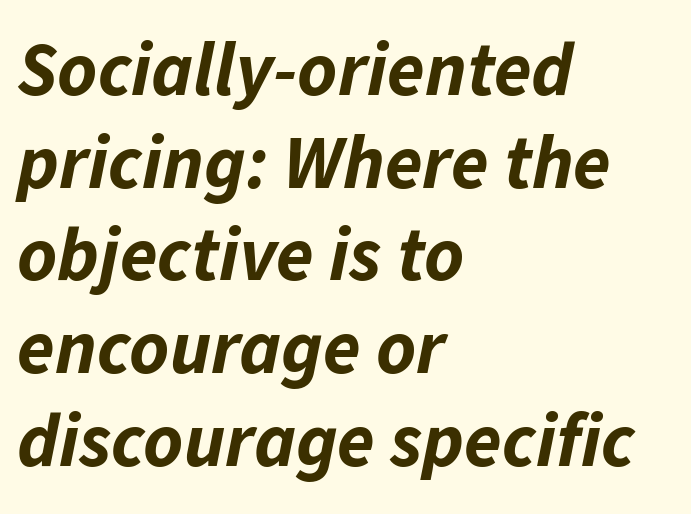
{"italic": "yes", "lean": "right", "slant_degrees": 11, "bold": "yes", "weight": "bold", "width": "normal", "stroke_contrast": "low", "x_height": "medium", "monospaced": "no", "underline": "no", "align": "left", "line_spacing_ratio": 1.22, "letter_spacing": "normal", "letter_spacing_em": 0.0, "glyph_px": 76}
